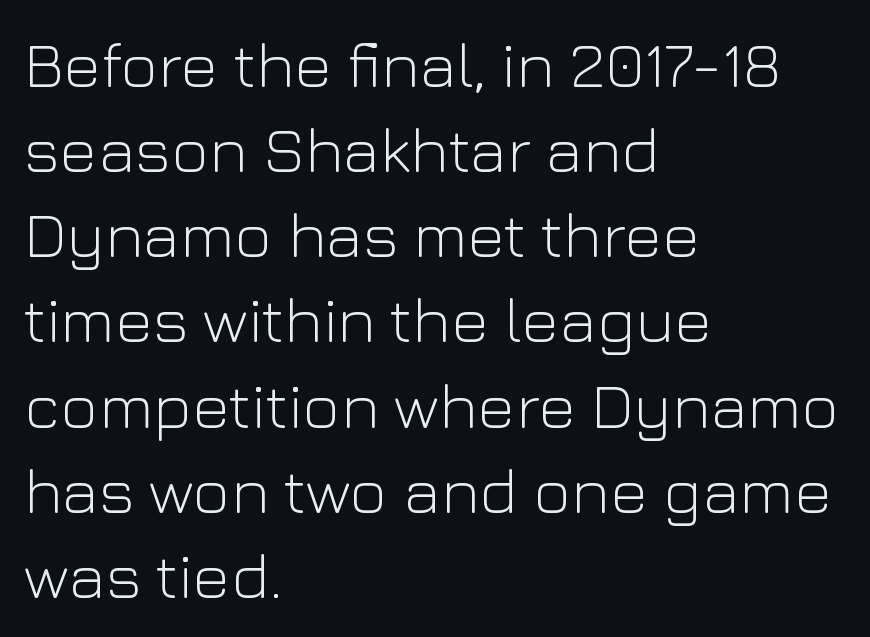
{"serif": "no", "italic": "no", "bold": "no", "weight": "light", "width": "normal", "stroke_contrast": "low", "x_height": "medium", "monospaced": "no", "underline": "no", "align": "left", "line_spacing": "normal", "line_spacing_ratio": 1.31, "letter_spacing": "normal", "letter_spacing_em": 0.0, "glyph_px": 65}
